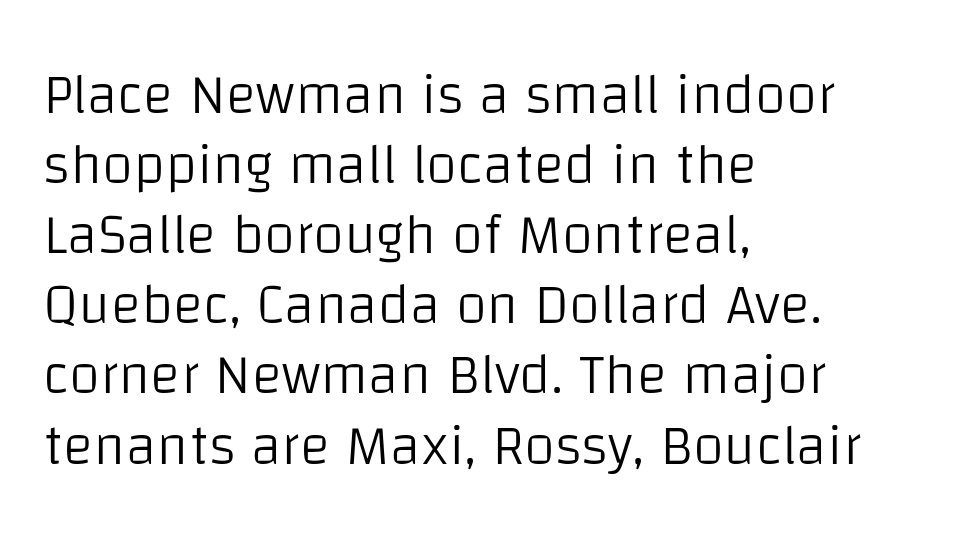
This is the regular roman posture of the typeface. Lines of text with bare space underneath. These lines are rendered in a variable-pitch font. Nothing heavy about these letters — not bold at all. Does the copy run flush right? No — it runs flush left. What kind of face is this? One without serifs — a sans.
